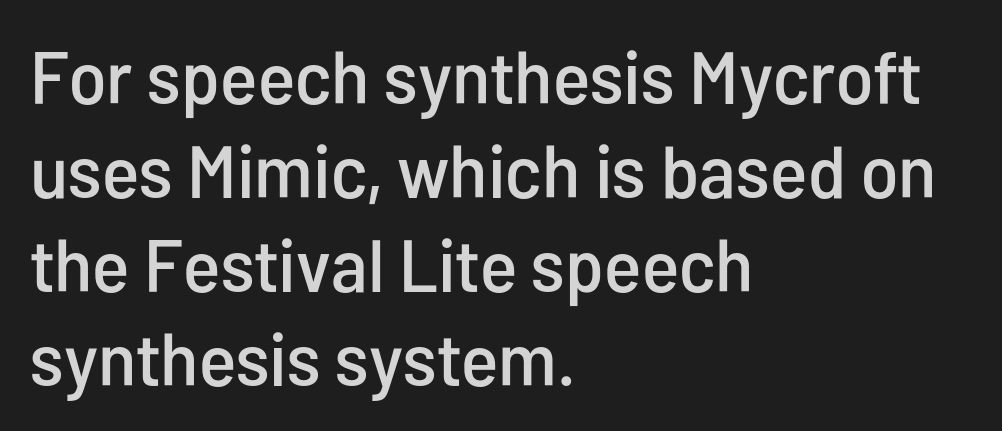
Q: Is the text italic (slanted)? A: No, it is upright.
Q: Is the typeface a serif or a sans-serif typeface? A: Sans-serif.
Q: Is the text underlined? A: No.
Q: How is the paragraph aligned? A: Left-aligned.
Q: Is the spacing between letters normal or unusually wide? A: Normal.
Q: Is the spacing between lines tight, normal or loose? A: Normal.
Q: Width (condensed, normal, or wide)? A: Condensed.
Q: Stroke contrast? A: Low.
Q: x-height? A: Medium.
Q: Monospaced? A: No.
